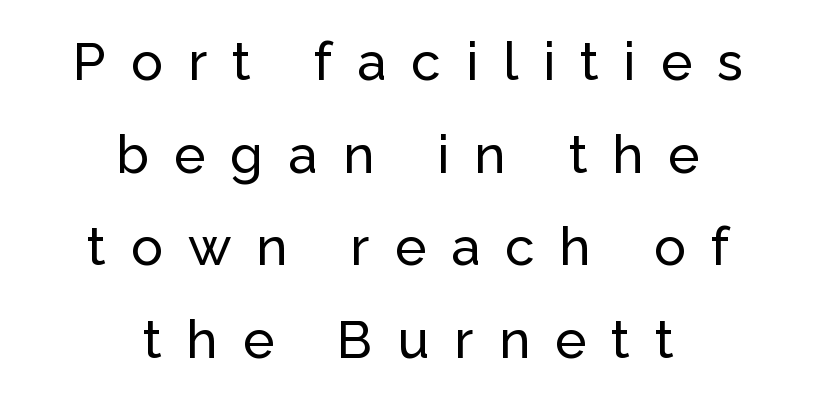
{"serif": "no", "italic": "no", "width": "normal", "stroke_contrast": "low", "x_height": "medium", "monospaced": "no", "underline": "no", "align": "center", "line_spacing_ratio": 1.75, "letter_spacing": "wide", "letter_spacing_em": 0.47, "glyph_px": 53}
